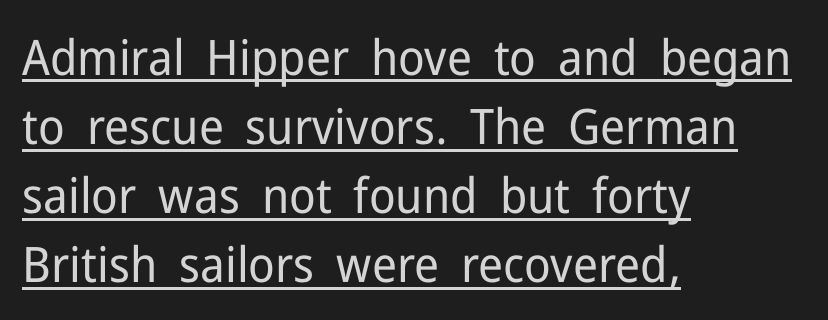
The image shows 49 px regular-weight sans-serif type, upright; set left-aligned, normal line spacing (1.41x), normal letter spacing, underlined; low stroke contrast and a medium x-height.
